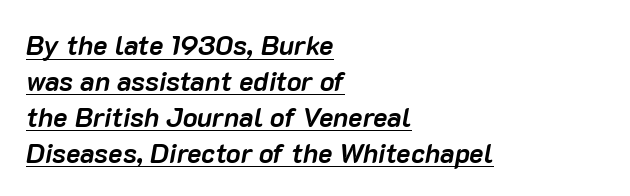
Line spacing here is normal. The rendering applies a slant to the glyphs. Layout note: lines flush left. The typesetting leans heavy: a genuine bold.
